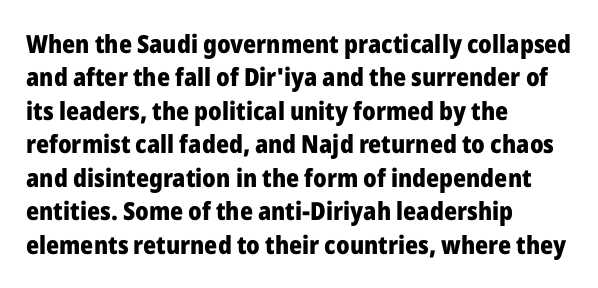
The image shows 25 px bold type, upright; set left-aligned, normal line spacing (1.34x), normal letter spacing, not underlined.
